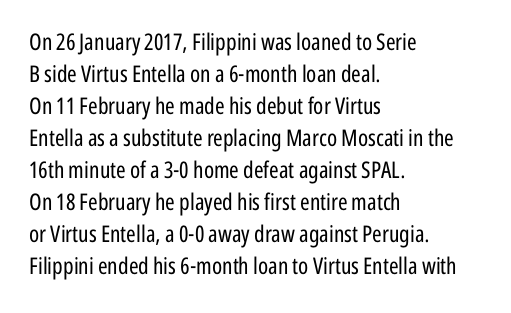
{"italic": "no", "bold": "no", "underline": "no", "align": "left", "line_spacing": "normal", "line_spacing_ratio": 1.39, "letter_spacing": "normal", "letter_spacing_em": 0.0, "glyph_px": 23}
